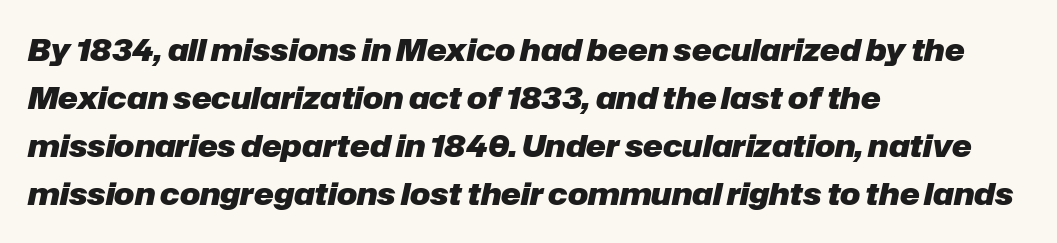
{"italic": "yes", "lean": "right", "slant_degrees": 12, "bold": "yes", "weight": "heavy", "width": "normal", "stroke_contrast": "low", "x_height": "medium", "monospaced": "no", "underline": "no", "align": "left", "line_spacing": "normal", "line_spacing_ratio": 1.6, "letter_spacing": "normal", "letter_spacing_em": 0.0, "glyph_px": 30}
